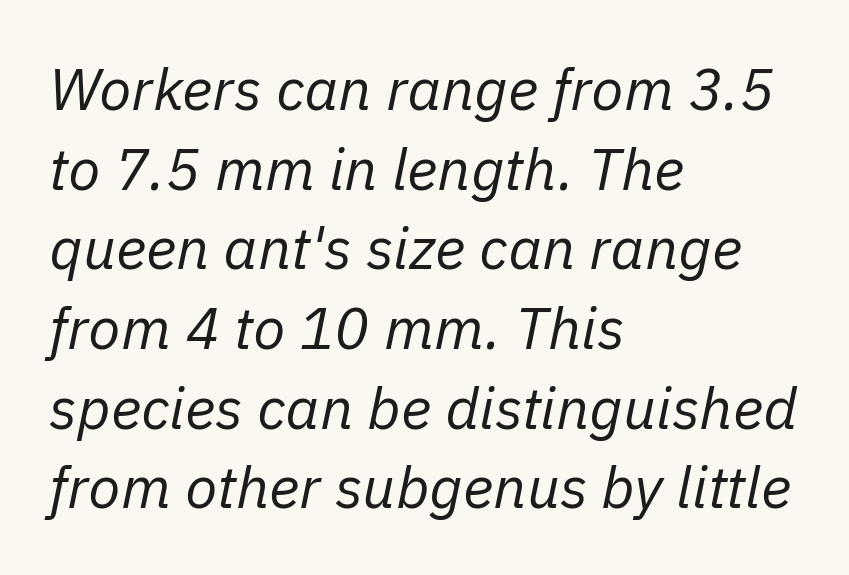
Q: Is the text bold? A: No.
Q: Is the text italic (slanted)? A: Yes, it leans right by about 11 degrees.
Q: Is the text underlined? A: No.
Q: How is the paragraph aligned? A: Left-aligned.
Q: Is the spacing between letters normal or unusually wide? A: Normal.
Q: Is the spacing between lines tight, normal or loose? A: Normal.
Q: Width (condensed, normal, or wide)? A: Normal.
Q: Stroke contrast? A: Low.
Q: x-height? A: Medium.
Q: Monospaced? A: No.
